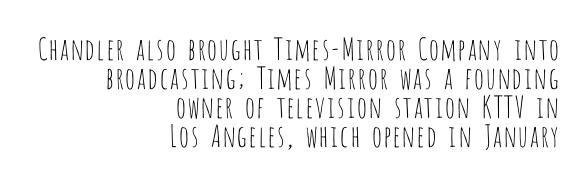
Q: Is the text bold? A: No.
Q: Is the text italic (slanted)? A: No, it is upright.
Q: Is the typeface a serif or a sans-serif typeface? A: Sans-serif.
Q: Is the text underlined? A: No.
Q: How is the paragraph aligned? A: Right-aligned.
Q: Is the spacing between letters normal or unusually wide? A: Normal.
Q: Is the spacing between lines tight, normal or loose? A: Tight.
Q: Width (condensed, normal, or wide)? A: Condensed.
Q: Stroke contrast? A: Low.
Q: x-height? A: Large.
Q: Monospaced? A: No.
